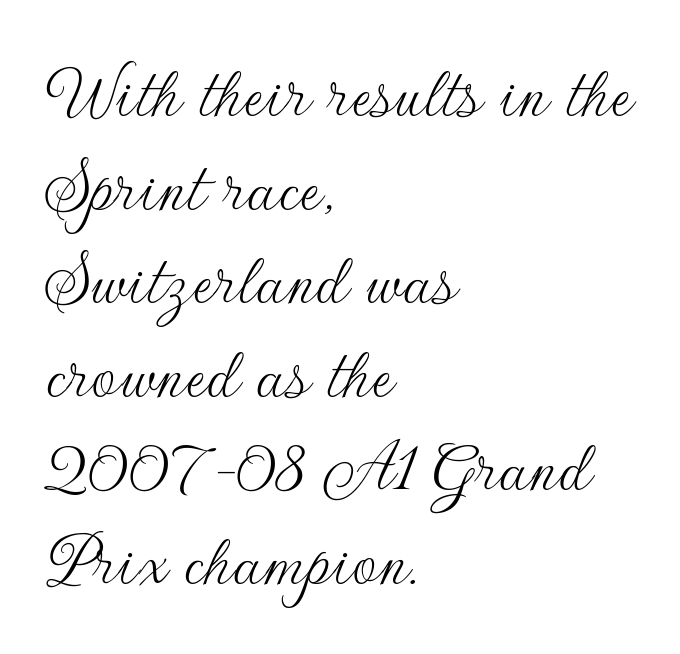
The image shows 78 px thin sans-serif type; set left-aligned, line spacing 1.2x, normal letter spacing, not underlined; low stroke contrast and a small x-height.
